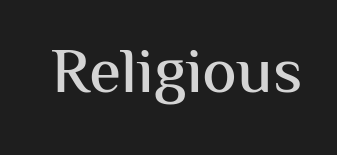
In terms of letterform style, serifs are entirely absent. Short note: letters normally spaced. Type without underlining. Character widths vary here, with narrow letters taking less room than wide ones. Is there any slant? The stems are plumb.
